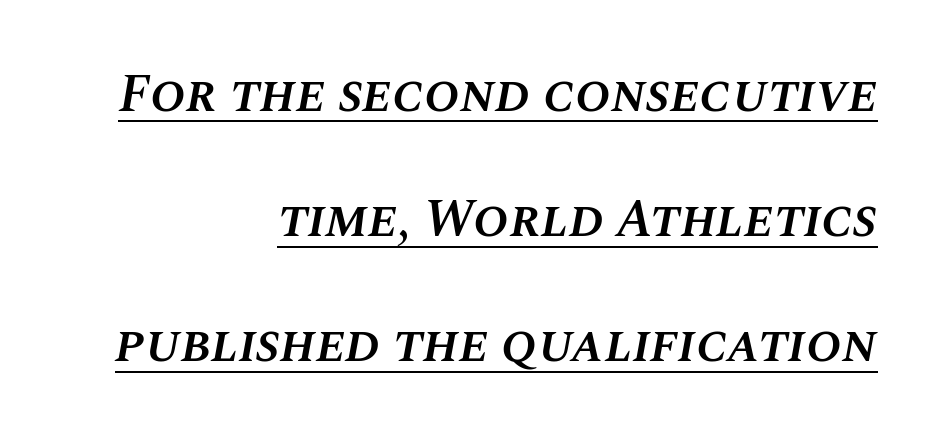
{"italic": "yes", "lean": "right", "slant_degrees": 10, "bold": "semi", "weight": "semibold", "width": "normal", "stroke_contrast": "medium", "x_height": "large", "monospaced": "no", "underline": "yes", "align": "right", "line_spacing": "loose", "line_spacing_ratio": 2.36, "letter_spacing": "normal", "letter_spacing_em": 0.0, "glyph_px": 53}
